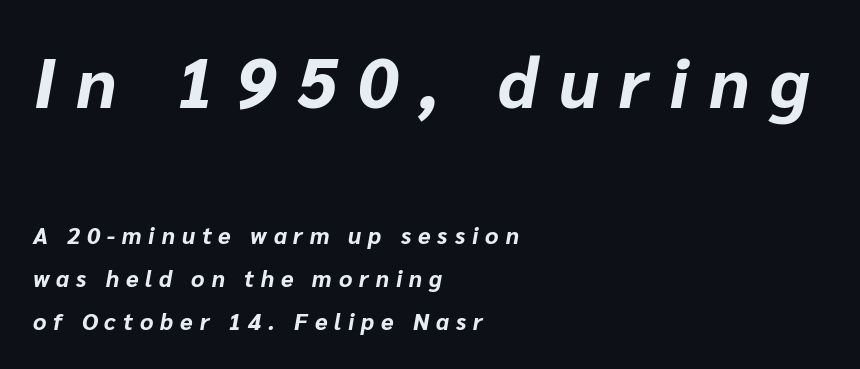
{"italic": "yes", "lean": "right", "slant_degrees": 10, "bold": "yes", "weight": "bold", "width": "normal", "stroke_contrast": "low", "x_height": "medium", "monospaced": "no", "underline": "no", "align": "left", "line_spacing_ratio": 1.86, "letter_spacing": "wide", "letter_spacing_em": 0.3, "larger_block": "first", "size_ratio": 3.04, "glyph_px": 70}
